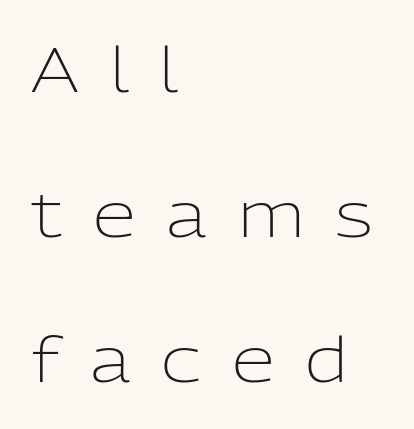
{"serif": "no", "italic": "no", "bold": "no", "weight": "light", "width": "normal", "stroke_contrast": "low", "x_height": "medium", "monospaced": "no", "underline": "no", "align": "left", "line_spacing": "loose", "line_spacing_ratio": 2.34, "letter_spacing": "wide", "letter_spacing_em": 0.5, "glyph_px": 62}
